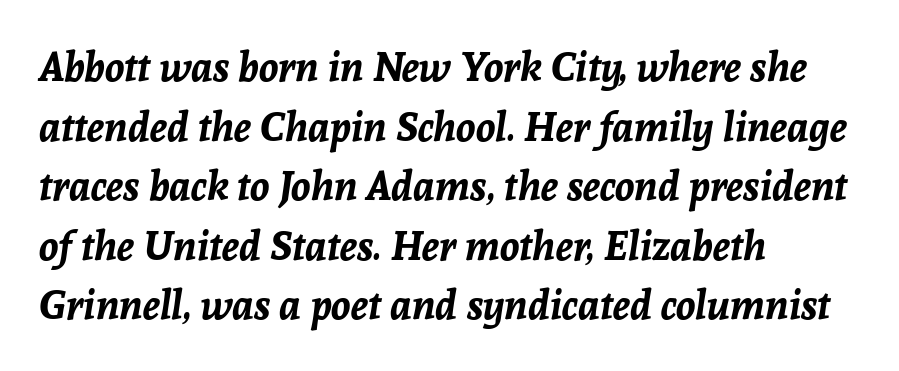
Default kerning and tracking; the words read as compact shapes. The lines are quadded left. Check under the words: just untouched page. Weight: bold. The designer left line spacing at the default. The font's italic variant was chosen for this text.
